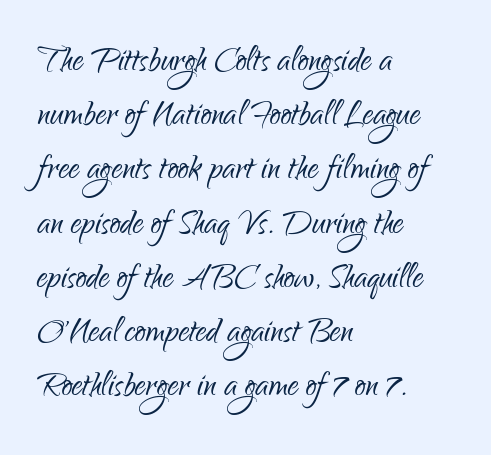
{"serif": "no", "bold": "no", "weight": "light", "width": "condensed", "stroke_contrast": "low", "x_height": "small", "monospaced": "no", "underline": "no", "align": "left", "line_spacing": "normal", "line_spacing_ratio": 1.26, "letter_spacing": "normal", "letter_spacing_em": 0.0, "glyph_px": 43}
